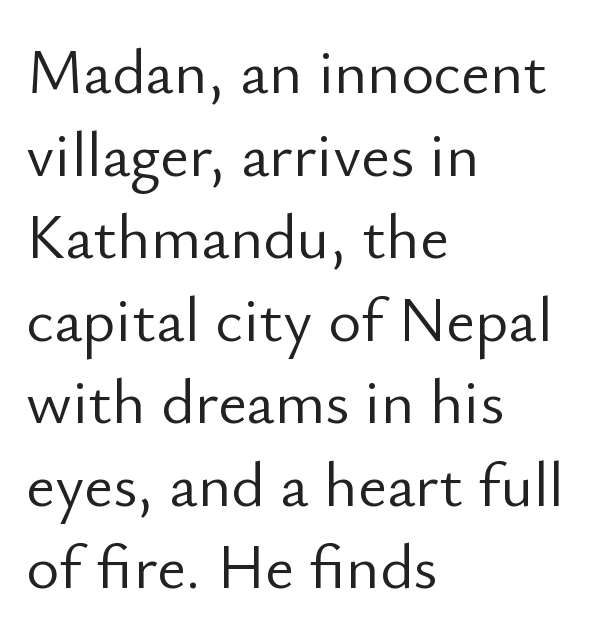
Q: Is the text bold? A: No.
Q: Is the text italic (slanted)? A: No, it is upright.
Q: Is the typeface a serif or a sans-serif typeface? A: Sans-serif.
Q: Is the text underlined? A: No.
Q: How is the paragraph aligned? A: Left-aligned.
Q: Is the spacing between letters normal or unusually wide? A: Normal.
Q: Is the spacing between lines tight, normal or loose? A: Normal.
Q: Width (condensed, normal, or wide)? A: Normal.
Q: Stroke contrast? A: Low.
Q: x-height? A: Small.
Q: Monospaced? A: No.
